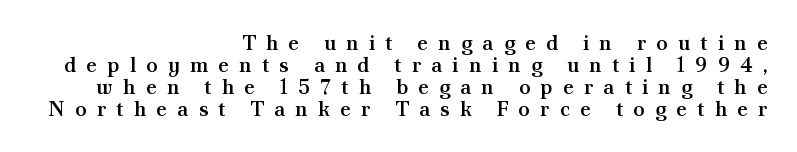
Is the block centered? No — it sits flush against the right margin. Summary of vertical rhythm: compact, with narrow interline spacing. The letters stand straight up with perfectly vertical stems. Stroke thickness is moderately raised; the sample reads as semibold. The horizontal fit of the characters is loose and conspicuously gappy. Check under the words: just untouched page.
